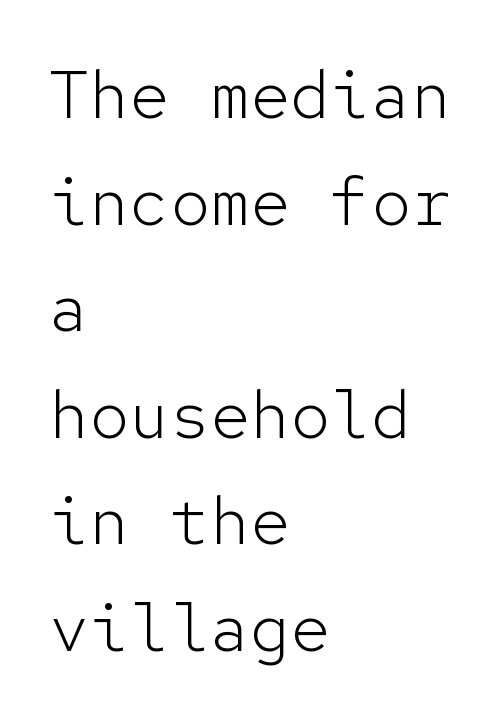
Q: Is the text bold? A: No.
Q: Is the text italic (slanted)? A: No, it is upright.
Q: Is the typeface a serif or a sans-serif typeface? A: Sans-serif.
Q: Is the text underlined? A: No.
Q: How is the paragraph aligned? A: Left-aligned.
Q: Is the spacing between letters normal or unusually wide? A: Normal.
Q: Is the spacing between lines tight, normal or loose? A: Normal.
Q: Width (condensed, normal, or wide)? A: Normal.
Q: Stroke contrast? A: Low.
Q: x-height? A: Medium.
Q: Monospaced? A: Yes.
